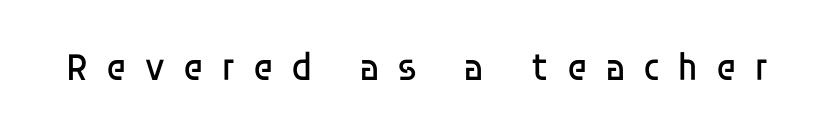
Q: Is the text bold? A: No.
Q: Is the text italic (slanted)? A: No, it is upright.
Q: Is the typeface a serif or a sans-serif typeface? A: Sans-serif.
Q: Is the text underlined? A: No.
Q: Is the spacing between letters normal or unusually wide? A: Unusually wide.
Q: Width (condensed, normal, or wide)? A: Normal.
Q: Stroke contrast? A: Low.
Q: x-height? A: Large.
Q: Monospaced? A: No.
